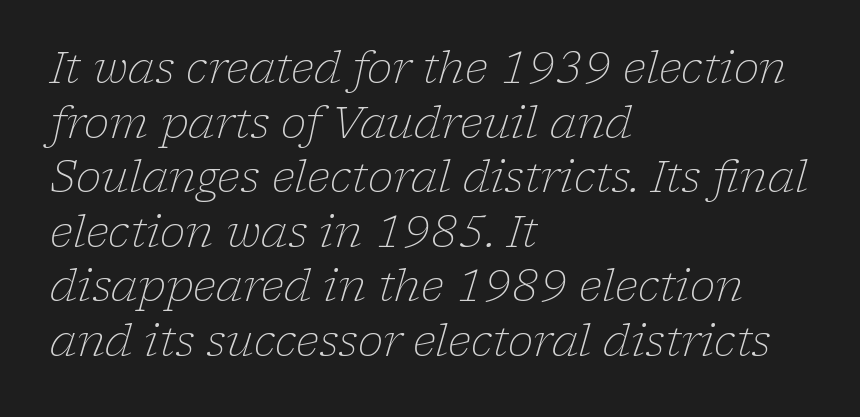
Q: Is the text bold? A: No.
Q: Is the text italic (slanted)? A: Yes, it leans right by about 17 degrees.
Q: Is the typeface a serif or a sans-serif typeface? A: Serif.
Q: Is the text underlined? A: No.
Q: How is the paragraph aligned? A: Left-aligned.
Q: Is the spacing between letters normal or unusually wide? A: Normal.
Q: Is the spacing between lines tight, normal or loose? A: Normal.
Q: Width (condensed, normal, or wide)? A: Normal.
Q: Stroke contrast? A: Low.
Q: x-height? A: Medium.
Q: Monospaced? A: No.
